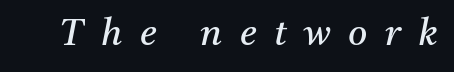
{"serif": "yes", "italic": "yes", "lean": "right", "slant_degrees": 11, "bold": "no", "weight": "regular", "width": "normal", "stroke_contrast": "medium", "x_height": "medium", "monospaced": "no", "underline": "no", "letter_spacing": "wide", "letter_spacing_em": 0.47, "glyph_px": 37}
